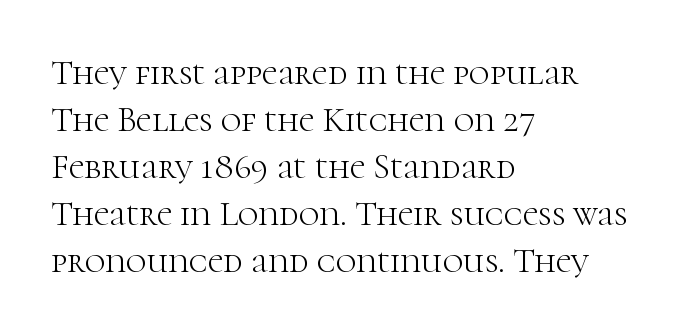
Alignment: flush left. Look at the bottom of the vertical strokes: they flare into serifs here. This is roman type, the default non-slanted kind. No word sits above an underline.
